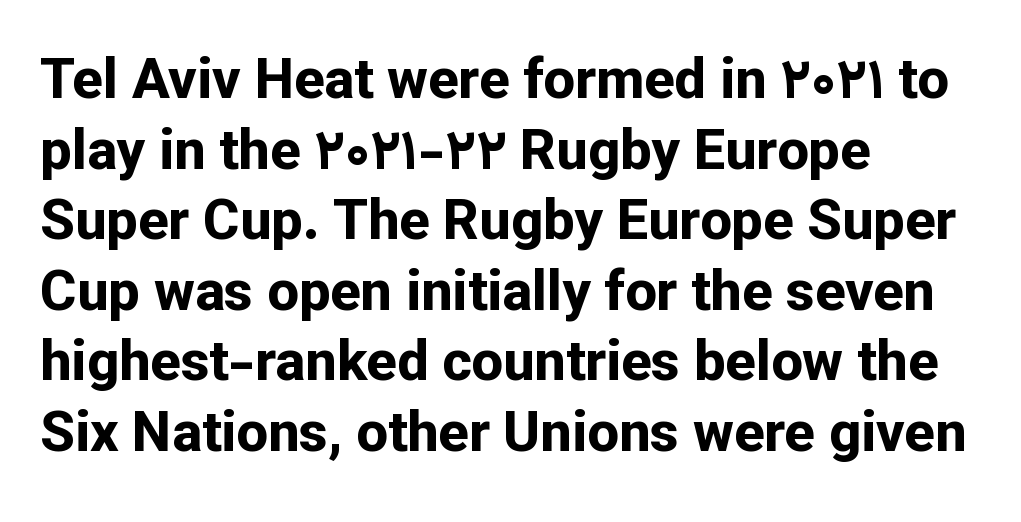
Q: Is the text bold? A: Yes.
Q: Is the text italic (slanted)? A: No, it is upright.
Q: Is the typeface a serif or a sans-serif typeface? A: Sans-serif.
Q: Is the text underlined? A: No.
Q: How is the paragraph aligned? A: Left-aligned.
Q: Is the spacing between letters normal or unusually wide? A: Normal.
Q: Is the spacing between lines tight, normal or loose? A: Normal.
Q: Width (condensed, normal, or wide)? A: Normal.
Q: Stroke contrast? A: Low.
Q: x-height? A: Medium.
Q: Monospaced? A: No.
